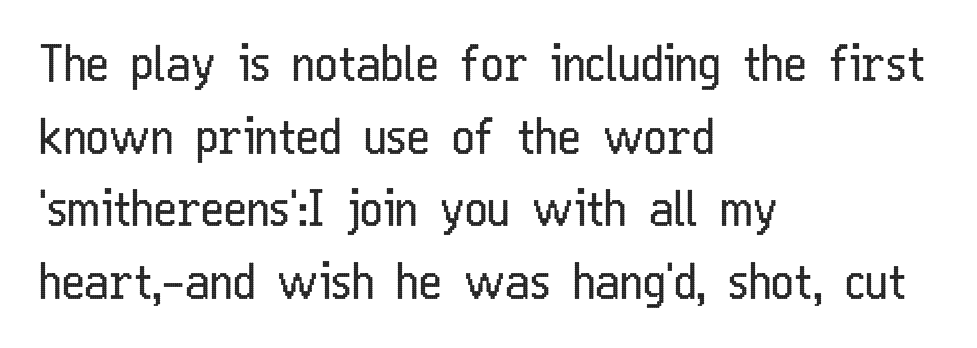
I'd call this a sans setting — the letters go barefoot. Each letter keeps its own natural width here, so spacing adapts to shape. The letters sit at their default tracking, neither squeezed nor spread. The axis of the letterforms is exactly vertical. Visually the block forms a straight wall on the left and a jagged coastline on the right.
